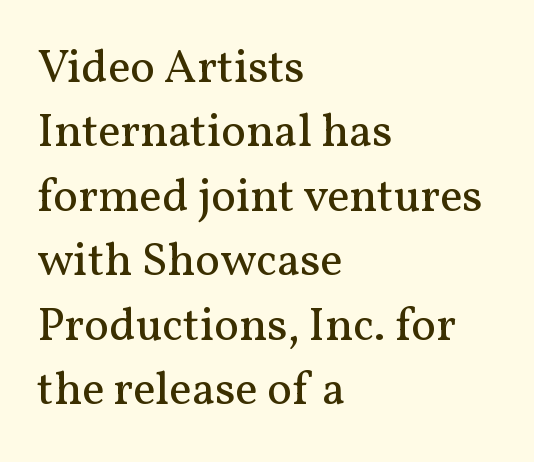
Q: Is the text bold? A: No.
Q: Is the text italic (slanted)? A: No, it is upright.
Q: Is the typeface a serif or a sans-serif typeface? A: Serif.
Q: Is the text underlined? A: No.
Q: How is the paragraph aligned? A: Left-aligned.
Q: Is the spacing between letters normal or unusually wide? A: Normal.
Q: Is the spacing between lines tight, normal or loose? A: Normal.
Q: Width (condensed, normal, or wide)? A: Normal.
Q: Stroke contrast? A: Medium.
Q: x-height? A: Medium.
Q: Monospaced? A: No.
